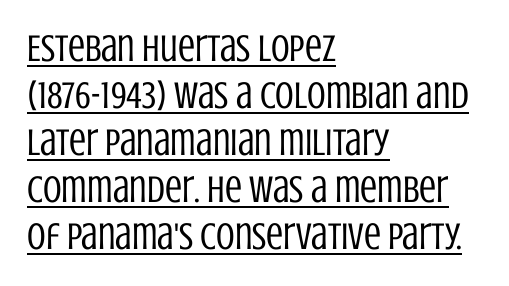
{"serif": "no", "italic": "no", "bold": "no", "weight": "regular", "width": "condensed", "stroke_contrast": "low", "x_height": "large", "monospaced": "no", "underline": "yes", "align": "left", "line_spacing_ratio": 1.24, "letter_spacing": "normal", "letter_spacing_em": 0.0, "glyph_px": 38}
